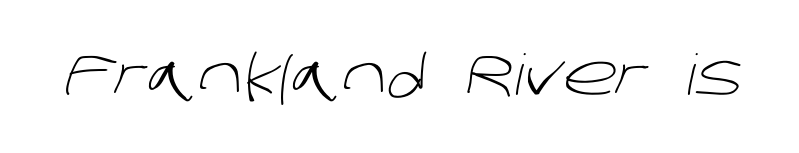
The font family rendered here belongs to the sans-serif group. Each word holds together tightly as a unit, with standard inter-letter gaps. The space directly below the letters is spotless. Is this a fixed-width face? No — the glyphs have proportional, varying widths. Bold? No — there's no thickening of the strokes.
